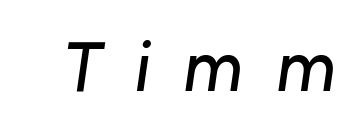
Classification — sans serif. The glyphs are unaccompanied by any horizontal stroke below them. The letters advance in unequal steps, a hallmark of proportional type. Honestly, the letter spacing is so wide it's the main thing you notice.
